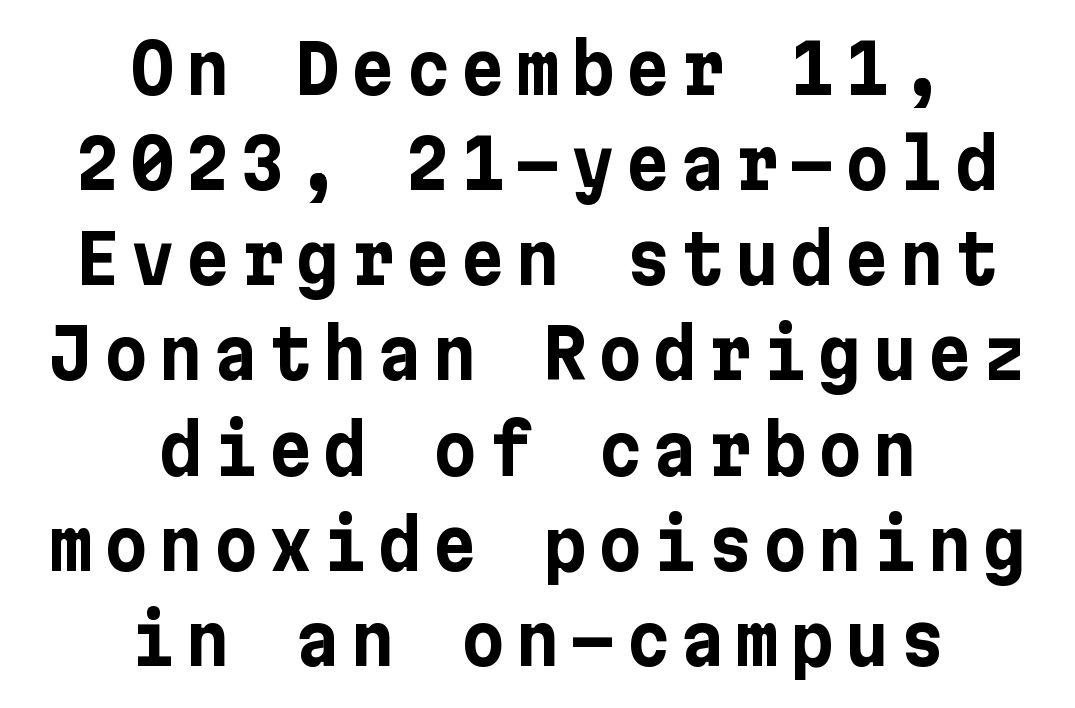
The image shows 67 px bold sans-serif type, upright; set centered, normal line spacing (1.42x), not underlined; low stroke contrast and a medium x-height.
